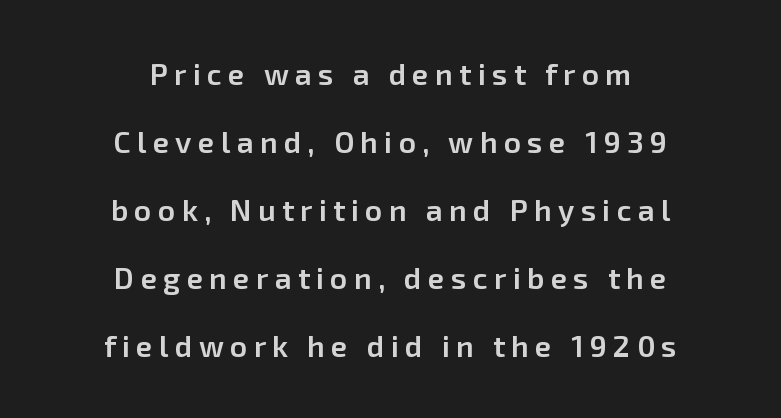
The image shows 30 px semibold sans-serif type, upright; set centered, loose line spacing (2.27x), unusually wide letter spacing (+0.21 em), not underlined; low stroke contrast and a medium x-height.
